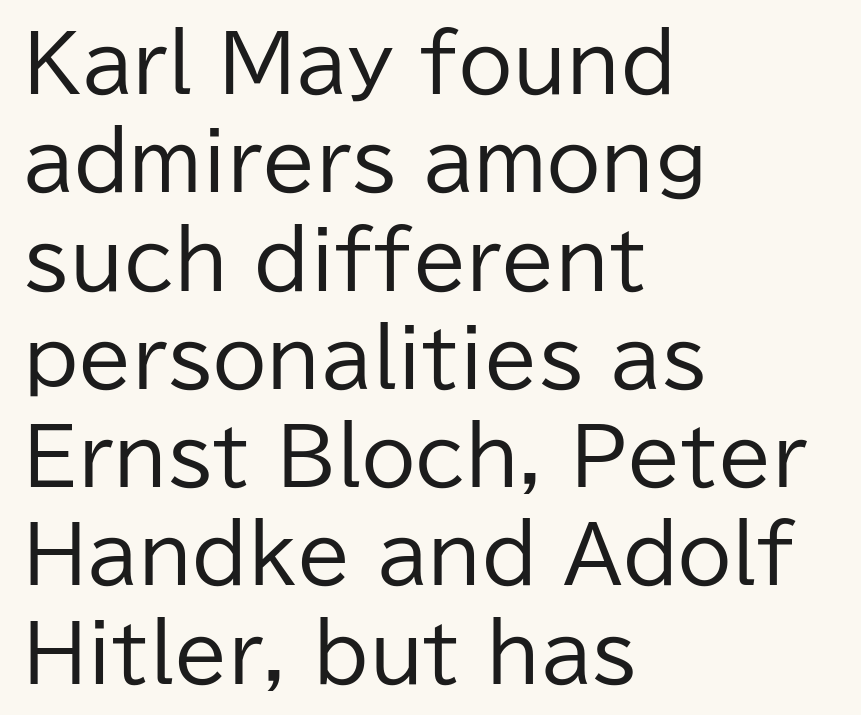
The image shows 78 px regular-weight sans-serif type, upright; set left-aligned, normal line spacing (1.26x), normal letter spacing, not underlined; low stroke contrast and a medium x-height.
